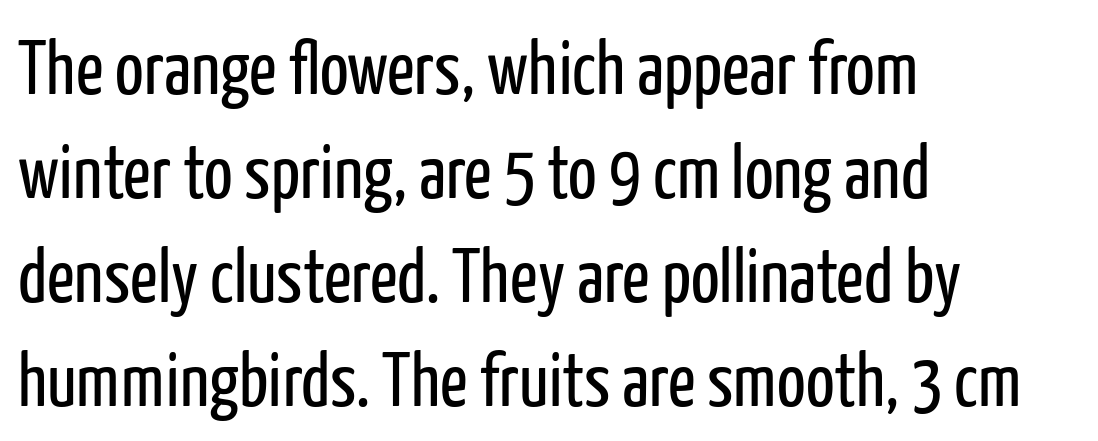
{"serif": "no", "italic": "no", "bold": "no", "weight": "regular", "width": "condensed", "stroke_contrast": "low", "x_height": "medium", "monospaced": "no", "underline": "no", "align": "left", "line_spacing": "normal", "line_spacing_ratio": 1.37, "letter_spacing": "normal", "letter_spacing_em": 0.0, "glyph_px": 76}
